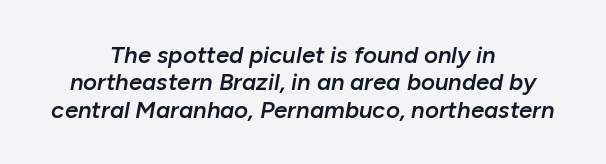
The image shows 24 px text type, italic (leaning right); set centered, tight line spacing (1.14x), normal letter spacing, not underlined.
